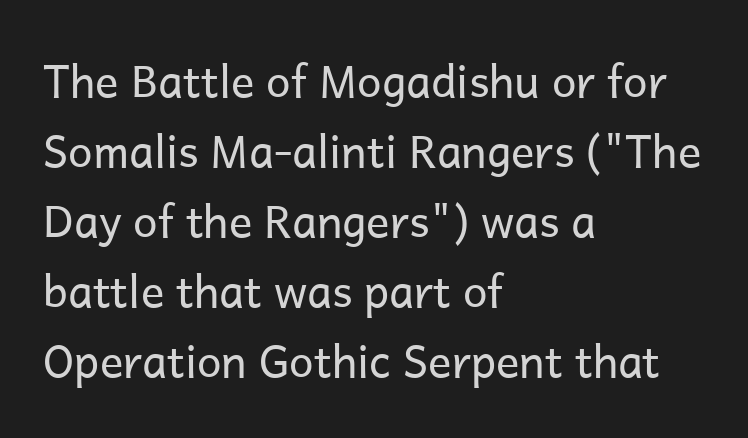
The image shows 44 px regular-weight sans-serif type, upright; set left-aligned, normal line spacing (1.59x), normal letter spacing, not underlined; low stroke contrast and a medium x-height.
